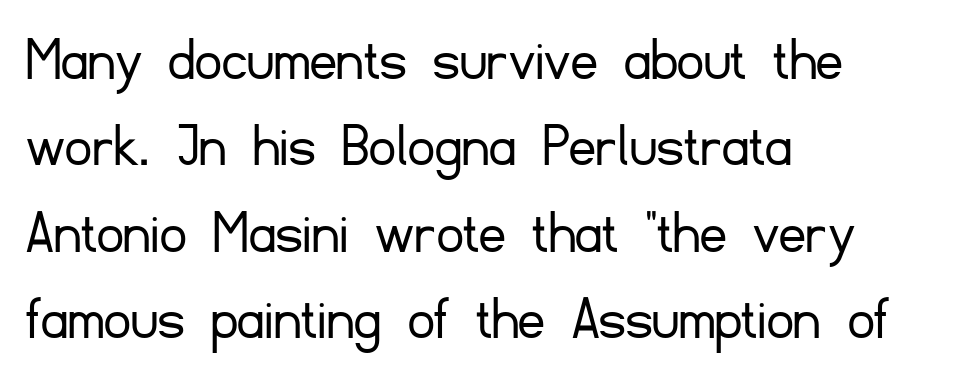
The image shows 65 px light sans-serif type, upright; set left-aligned, normal line spacing (1.33x), normal letter spacing, not underlined; low stroke contrast and a small x-height.
